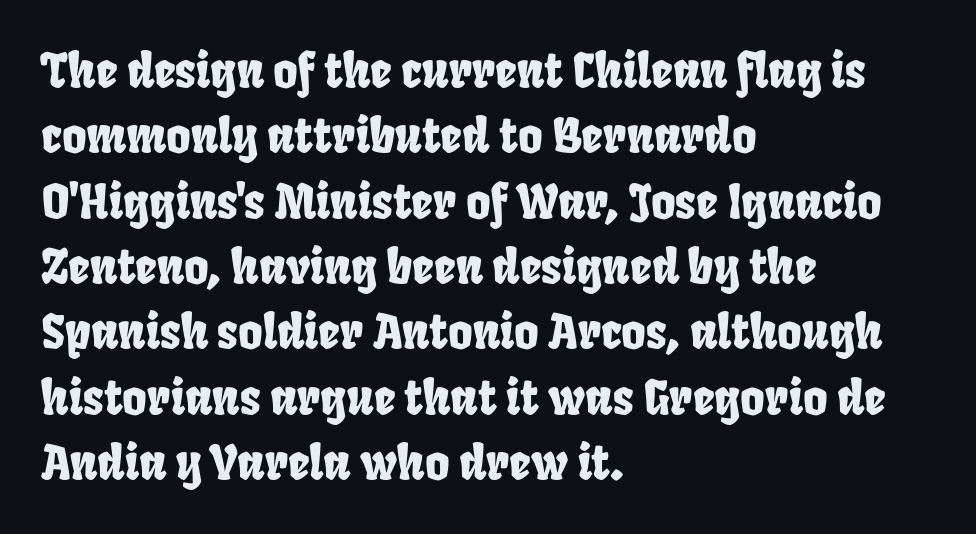
{"serif": "no", "width": "condensed", "stroke_contrast": "low", "x_height": "large", "monospaced": "no", "underline": "no", "align": "left", "line_spacing": "normal", "line_spacing_ratio": 1.39, "letter_spacing": "normal", "letter_spacing_em": 0.0, "glyph_px": 47}
